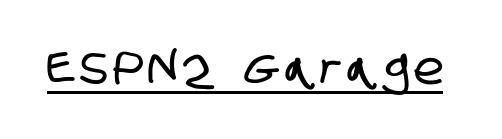
Does the type have serifs? No, each stem ends abruptly. The face used here is proportionally spaced, like ordinary book or web type. Emphasis is given by a line drawn under the lettering.
